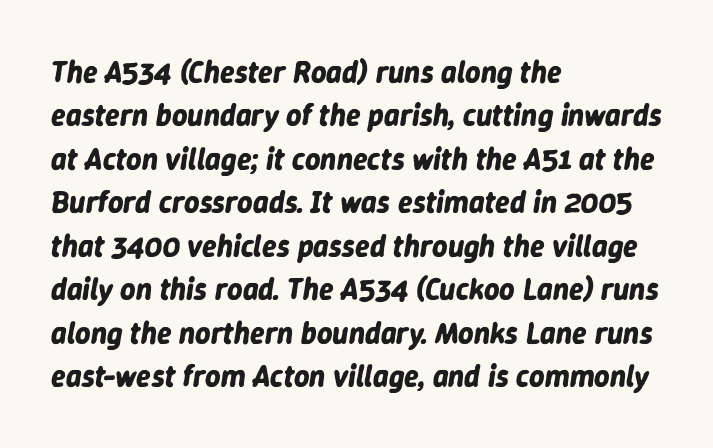
Q: Is the text bold? A: Yes.
Q: Is the text italic (slanted)? A: Yes, it leans right by about 9 degrees.
Q: Is the text underlined? A: No.
Q: How is the paragraph aligned? A: Left-aligned.
Q: Is the spacing between letters normal or unusually wide? A: Normal.
Q: Is the spacing between lines tight, normal or loose? A: Normal.
Q: Width (condensed, normal, or wide)? A: Normal.
Q: Stroke contrast? A: Low.
Q: x-height? A: Medium.
Q: Monospaced? A: No.
